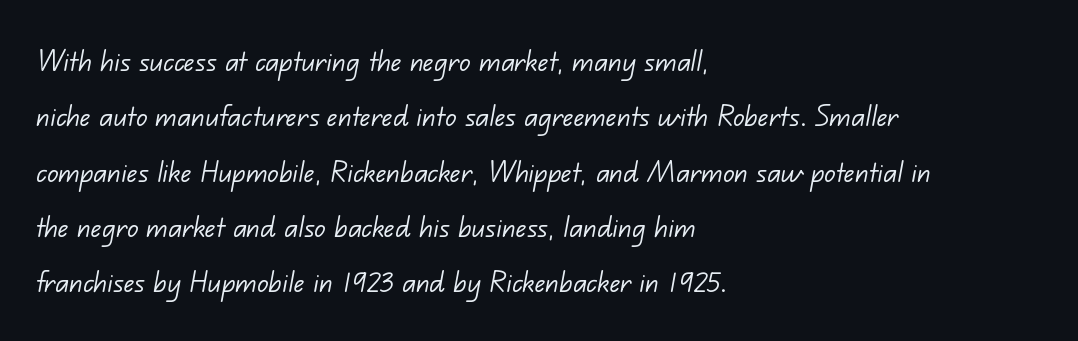
Has an underline been added? It has not. The letters look calm and open, with moderate or lighter stems. Students, note that the glyphs here touch the page at normal intervals. What kind of face is this? One without serifs — a sans. The rag falls on the right side of this text block. This sample has the flowing, uneven cadence of proportional lettering.
